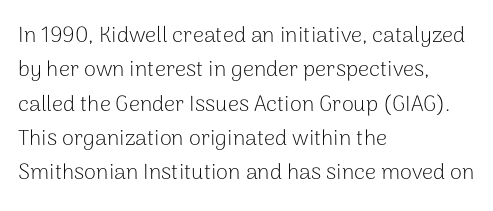
The image shows 22 px text type, upright; set left-aligned, normal line spacing (1.56x), normal letter spacing, not underlined.
